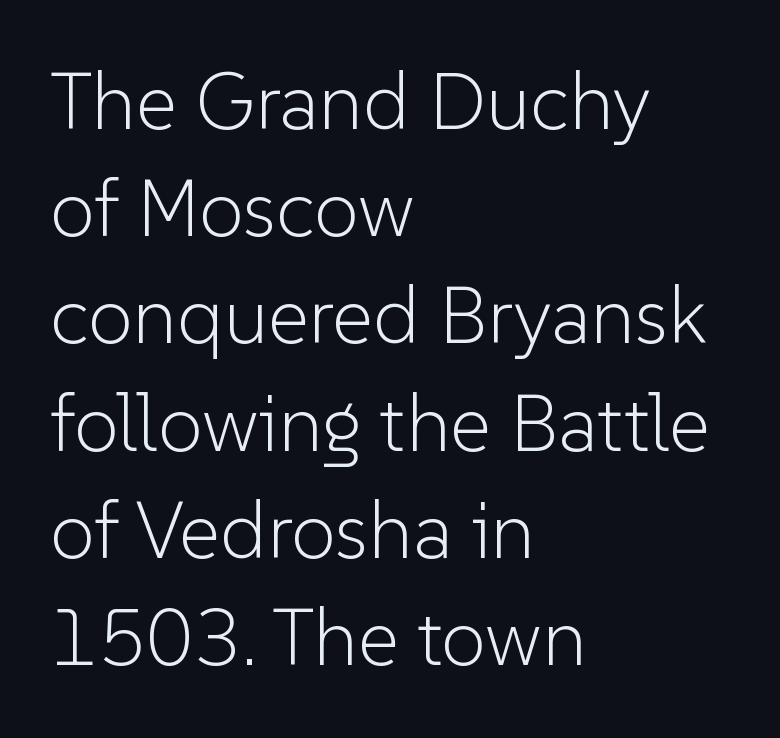
Q: Is the text bold? A: No.
Q: Is the text italic (slanted)? A: No, it is upright.
Q: Is the typeface a serif or a sans-serif typeface? A: Sans-serif.
Q: Is the text underlined? A: No.
Q: How is the paragraph aligned? A: Left-aligned.
Q: Is the spacing between letters normal or unusually wide? A: Normal.
Q: Is the spacing between lines tight, normal or loose? A: Normal.
Q: Width (condensed, normal, or wide)? A: Normal.
Q: Stroke contrast? A: Low.
Q: x-height? A: Medium.
Q: Monospaced? A: No.
